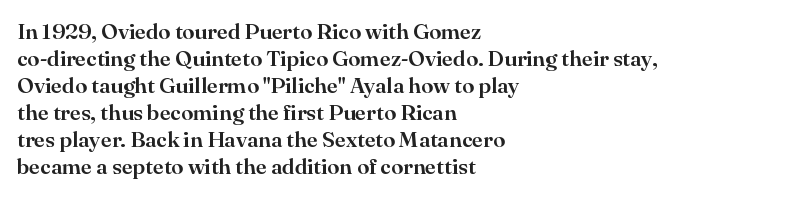
{"italic": "no", "underline": "no", "align": "left", "line_spacing_ratio": 1.23, "letter_spacing": "normal", "letter_spacing_em": 0.0, "glyph_px": 22}
